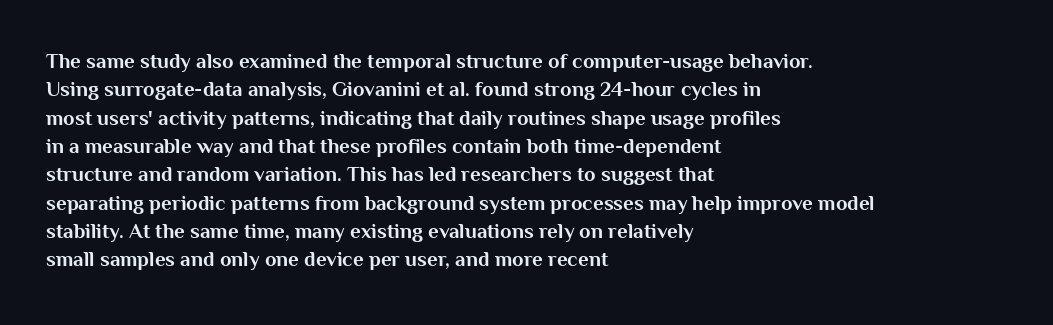
The lines in this sample share a left origin and differ only in where they stop. The block of text has a typical density, with ordinary space between rows. Posture: upright roman. The characters look thick and weighty, a clear bold. Letters rest on an invisible, unmarked baseline. There is no visible air inserted between adjacent glyphs.
